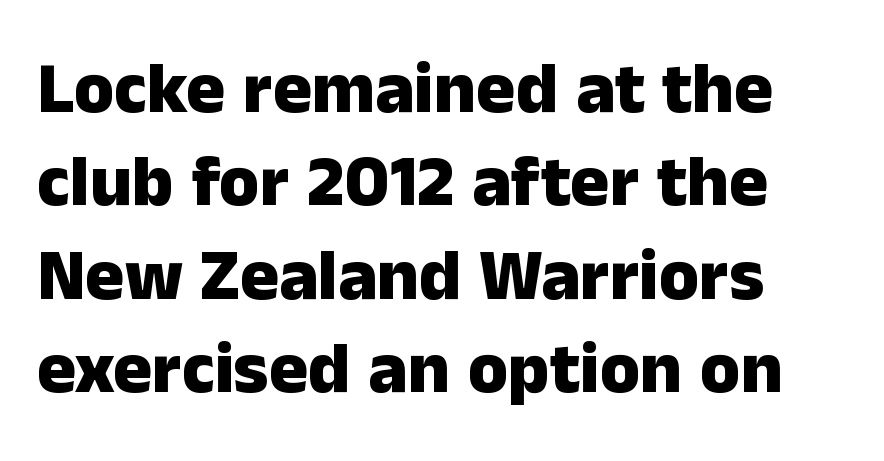
{"serif": "no", "italic": "no", "bold": "yes", "weight": "heavy", "width": "normal", "stroke_contrast": "low", "x_height": "medium", "monospaced": "no", "underline": "no", "align": "left", "line_spacing": "normal", "line_spacing_ratio": 1.28, "letter_spacing": "normal", "letter_spacing_em": 0.0, "glyph_px": 73}
